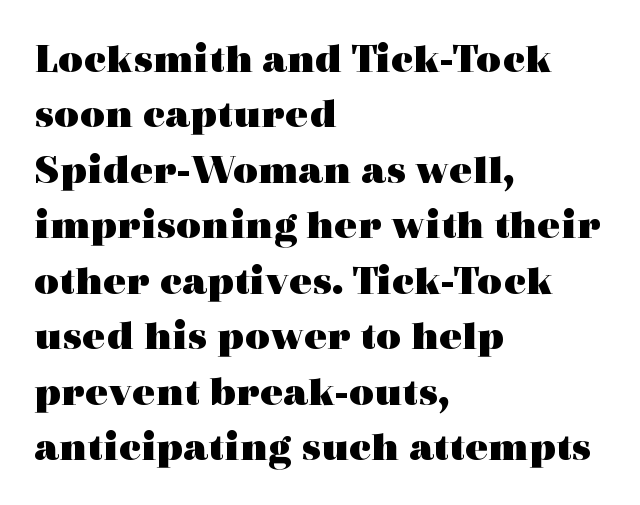
Q: Is the text bold? A: Yes.
Q: Is the text italic (slanted)? A: No, it is upright.
Q: Is the typeface a serif or a sans-serif typeface? A: Serif.
Q: Is the text underlined? A: No.
Q: How is the paragraph aligned? A: Left-aligned.
Q: Is the spacing between letters normal or unusually wide? A: Normal.
Q: Is the spacing between lines tight, normal or loose? A: Normal.
Q: Width (condensed, normal, or wide)? A: Wide.
Q: x-height? A: Medium.
Q: Monospaced? A: No.
